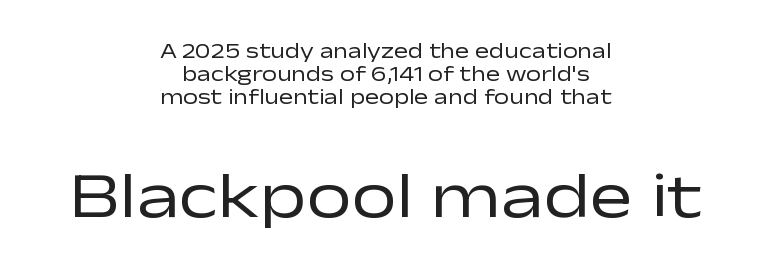
The image shows 64 px regular-weight, wide sans-serif type, upright; set centered, tight line spacing (1.09x), normal letter spacing, not underlined; the second (bottom) block is 3.05x larger; low stroke contrast and a medium x-height.
